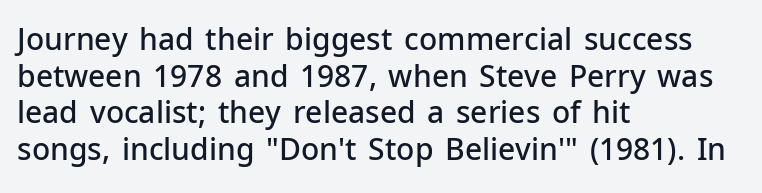
Q: Is the text bold? A: Semi-bold.
Q: Is the text italic (slanted)? A: No, it is upright.
Q: Is the typeface a serif or a sans-serif typeface? A: Sans-serif.
Q: Is the text underlined? A: No.
Q: How is the paragraph aligned? A: Left-aligned.
Q: Is the spacing between letters normal or unusually wide? A: Normal.
Q: Width (condensed, normal, or wide)? A: Normal.
Q: Stroke contrast? A: Low.
Q: x-height? A: Medium.
Q: Monospaced? A: No.
